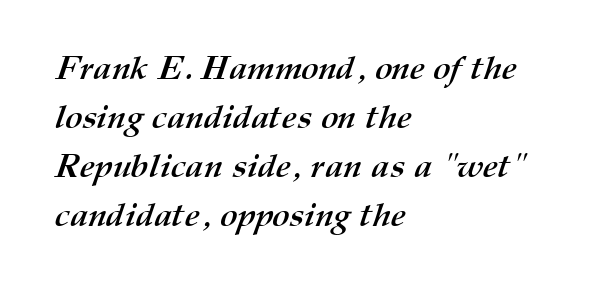
The image shows 33 px semibold type; set left-aligned, normal line spacing (1.48x), normal letter spacing, not underlined; medium stroke contrast and a medium x-height.
